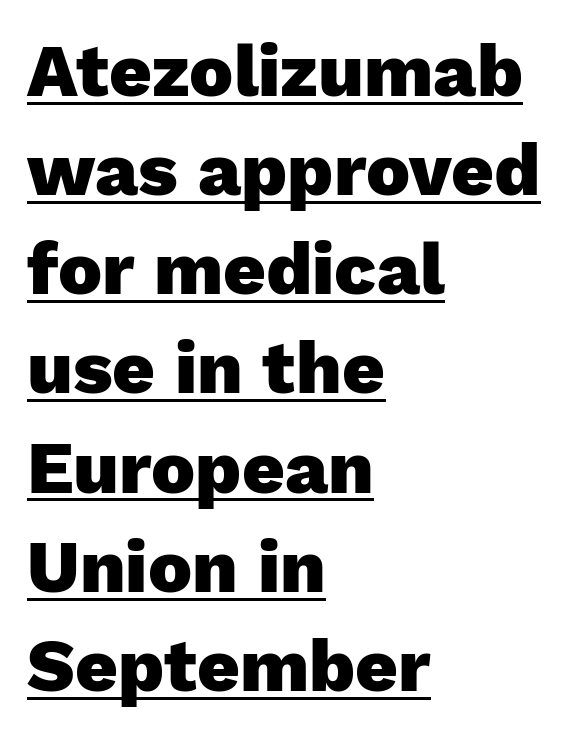
The image shows 74 px heavy sans-serif type, upright; set left-aligned, normal line spacing (1.34x), normal letter spacing, underlined; low stroke contrast and a medium x-height.
